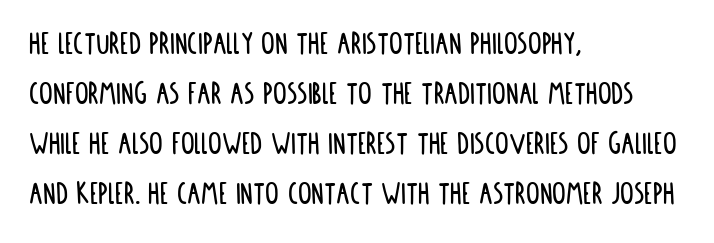
Q: Is the text italic (slanted)? A: No, it is upright.
Q: Is the typeface a serif or a sans-serif typeface? A: Sans-serif.
Q: Is the text underlined? A: No.
Q: How is the paragraph aligned? A: Left-aligned.
Q: Is the spacing between letters normal or unusually wide? A: Normal.
Q: Is the spacing between lines tight, normal or loose? A: Normal.
Q: Width (condensed, normal, or wide)? A: Condensed.
Q: Stroke contrast? A: Low.
Q: x-height? A: Large.
Q: Monospaced? A: No.
